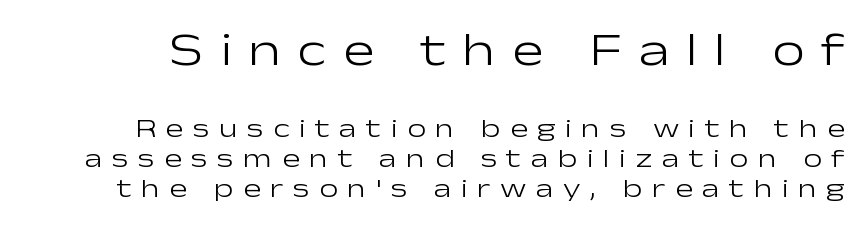
Q: Is the text bold? A: No.
Q: Is the text italic (slanted)? A: No, it is upright.
Q: Is the typeface a serif or a sans-serif typeface? A: Sans-serif.
Q: Is the text underlined? A: No.
Q: Is the spacing between letters normal or unusually wide? A: Unusually wide.
Q: Is the spacing between lines tight, normal or loose? A: Tight.
Q: Which block of text is set in a larger size, the first (top) or the second (bottom)? A: The first (top) one.
Q: Width (condensed, normal, or wide)? A: Wide.
Q: Stroke contrast? A: Low.
Q: x-height? A: Medium.
Q: Monospaced? A: No.
